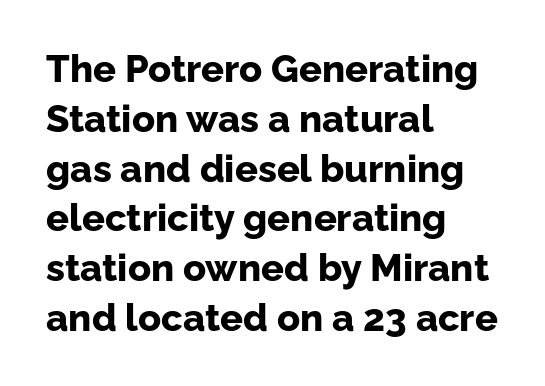
Q: Is the text bold? A: Yes.
Q: Is the text italic (slanted)? A: No, it is upright.
Q: Is the typeface a serif or a sans-serif typeface? A: Sans-serif.
Q: Is the text underlined? A: No.
Q: How is the paragraph aligned? A: Left-aligned.
Q: Is the spacing between letters normal or unusually wide? A: Normal.
Q: Is the spacing between lines tight, normal or loose? A: Normal.
Q: Width (condensed, normal, or wide)? A: Normal.
Q: Stroke contrast? A: Low.
Q: x-height? A: Medium.
Q: Monospaced? A: No.
